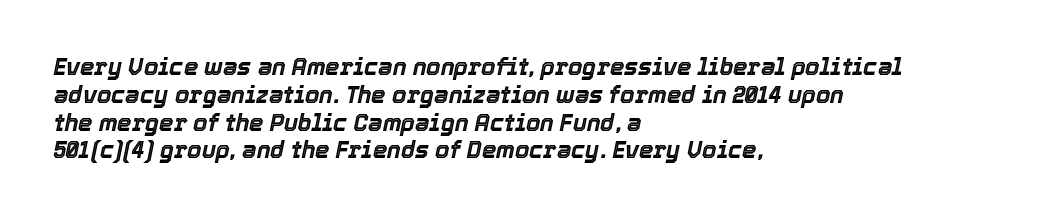
The specimen reads as italic at a glance. Glance below the letters and you will spot only blank space. Notice how the passage keeps a crisp vertical edge on the left only. Look at the tracking — it's just the regular setting, nothing added.
